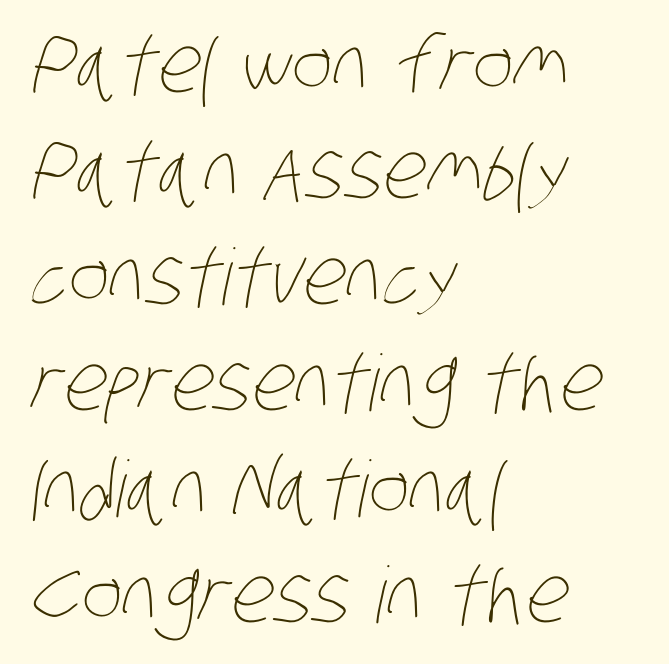
Q: Is the text bold? A: No.
Q: Is the text underlined? A: No.
Q: How is the paragraph aligned? A: Left-aligned.
Q: Is the spacing between letters normal or unusually wide? A: Normal.
Q: Is the spacing between lines tight, normal or loose? A: Normal.
Q: Width (condensed, normal, or wide)? A: Condensed.
Q: Stroke contrast? A: Low.
Q: x-height? A: Large.
Q: Monospaced? A: No.
